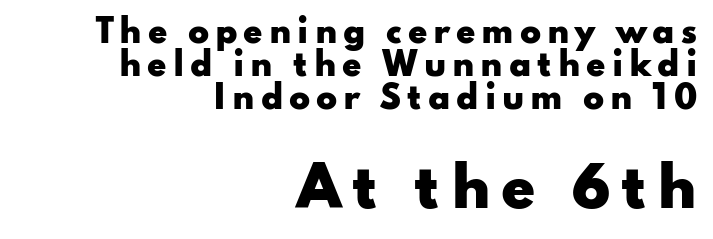
{"serif": "no", "italic": "no", "bold": "yes", "weight": "heavy", "width": "wide", "stroke_contrast": "low", "x_height": "small", "monospaced": "no", "underline": "no", "align": "right", "line_spacing": "tight", "line_spacing_ratio": 1.07, "larger_block": "second", "size_ratio": 1.77, "glyph_px": 55}
